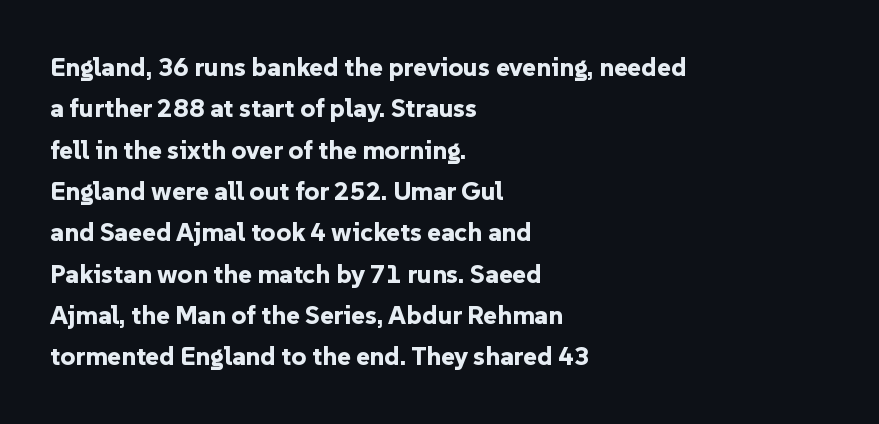
Q: Is the text bold? A: Yes.
Q: Is the text italic (slanted)? A: No, it is upright.
Q: Is the text underlined? A: No.
Q: How is the paragraph aligned? A: Left-aligned.
Q: Is the spacing between letters normal or unusually wide? A: Normal.
Q: Is the spacing between lines tight, normal or loose? A: Normal.
